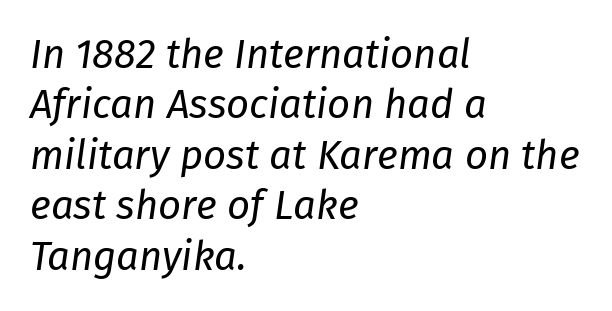
{"italic": "yes", "lean": "right", "slant_degrees": 8, "bold": "no", "weight": "regular", "width": "normal", "stroke_contrast": "low", "x_height": "medium", "monospaced": "no", "underline": "no", "align": "left", "line_spacing": "normal", "line_spacing_ratio": 1.26, "letter_spacing": "normal", "letter_spacing_em": 0.0, "glyph_px": 40}
